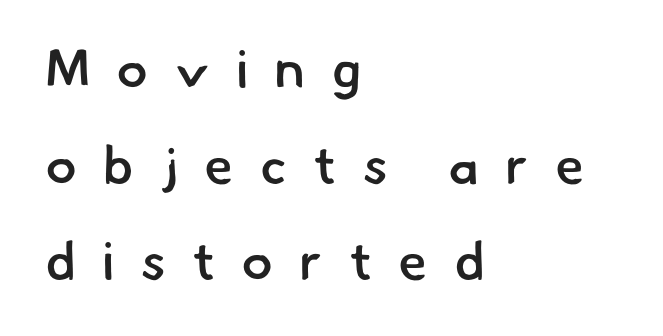
Looks like regular typesetting: each glyph gets only the width it needs. Anything drawn beneath the words? Only blank space. The lines are quadded left. Students, this is semibold: more ink than regular, less than bold. Letterform terminals end flat and unadorned throughout the passage.
